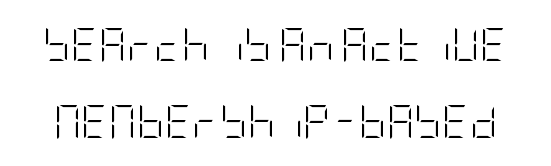
Caption: standard tracking, unaltered. Tall strokes in this sample are plumb rather than angled. This block would shrink considerably if given ordinary leading; it's expanded now. Weight: in the light-to-regular range. This rendering features lettering with no underline. Check where the strokes stop: nothing finishes them off — pure sans.
